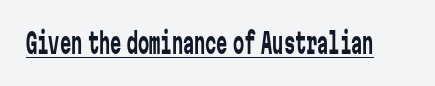
The image shows 28 px regular-weight, condensed sans-serif type, upright, monospaced; set normal letter spacing, underlined; low stroke contrast and a medium x-height.
